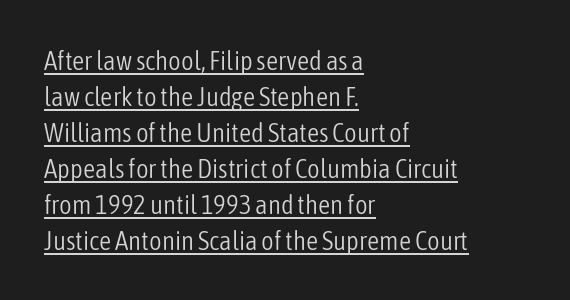
The image shows 27 px text type, upright; set left-aligned, normal line spacing (1.33x), normal letter spacing, underlined.
